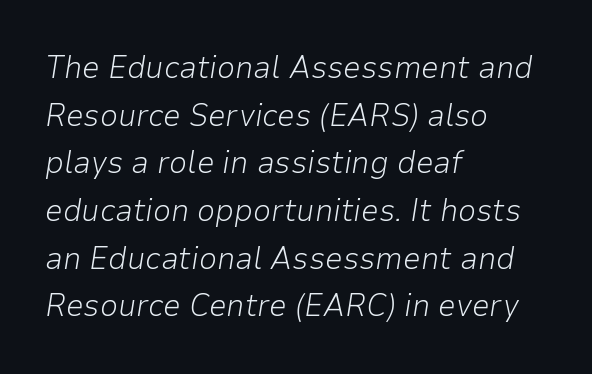
{"italic": "yes", "lean": "right", "slant_degrees": 9, "bold": "no", "weight": "light", "width": "normal", "stroke_contrast": "low", "x_height": "medium", "monospaced": "no", "underline": "no", "align": "left", "line_spacing": "normal", "line_spacing_ratio": 1.49, "letter_spacing": "normal", "letter_spacing_em": 0.0, "glyph_px": 32}
